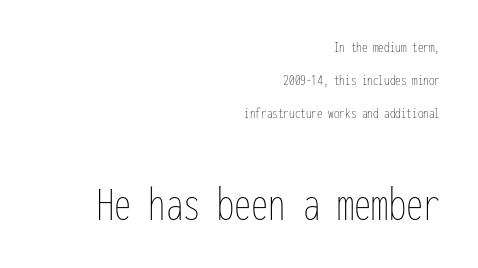
Glance below the letters and you will spot only blank space. Every stem runs plumb, perpendicular to the baseline. If you measured baseline to baseline, you'd find a long distance. A quiet, ordinary-to-light weight characterises the typeface.
